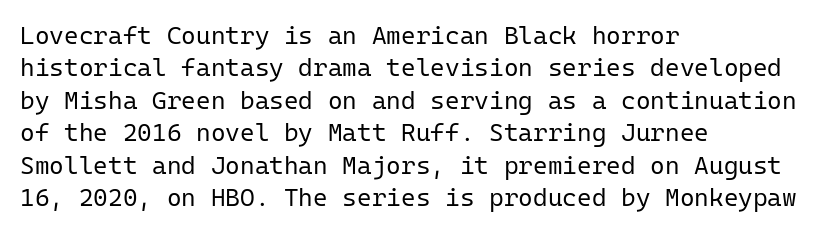
{"italic": "no", "bold": "no", "underline": "no", "align": "left", "line_spacing": "normal", "line_spacing_ratio": 1.3, "letter_spacing": "normal", "letter_spacing_em": 0.0, "glyph_px": 25}
